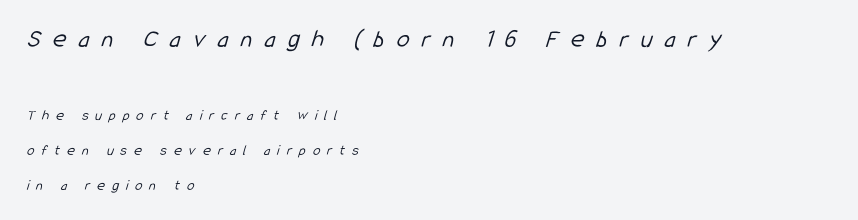
Q: Is the text bold? A: No.
Q: Is the text underlined? A: No.
Q: How is the paragraph aligned? A: Left-aligned.
Q: Is the spacing between letters normal or unusually wide? A: Unusually wide.
Q: Is the spacing between lines tight, normal or loose? A: Loose.
Q: Which block of text is set in a larger size, the first (top) or the second (bottom)? A: The first (top) one.
